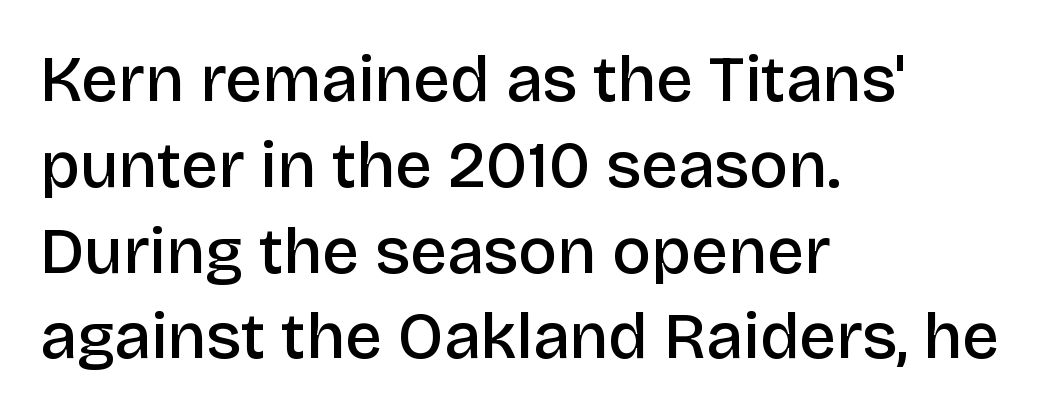
Q: Is the text bold? A: Semi-bold.
Q: Is the text italic (slanted)? A: No, it is upright.
Q: Is the typeface a serif or a sans-serif typeface? A: Sans-serif.
Q: Is the text underlined? A: No.
Q: How is the paragraph aligned? A: Left-aligned.
Q: Is the spacing between letters normal or unusually wide? A: Normal.
Q: Is the spacing between lines tight, normal or loose? A: Normal.
Q: Width (condensed, normal, or wide)? A: Normal.
Q: Stroke contrast? A: Low.
Q: x-height? A: Large.
Q: Monospaced? A: No.
